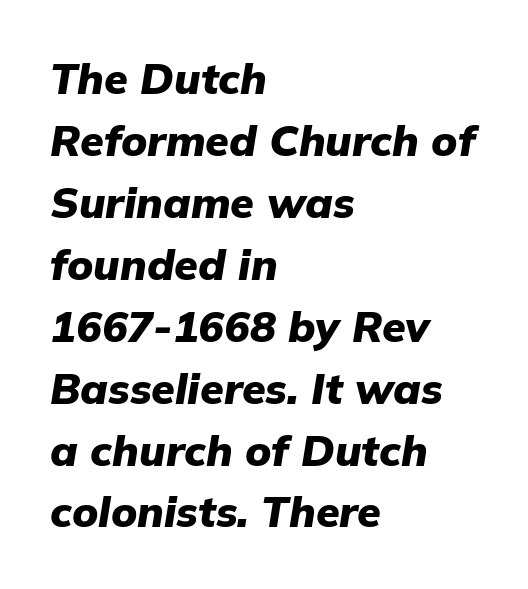
The image shows 43 px heavy type, italic (leaning right); set left-aligned, normal line spacing (1.44x), normal letter spacing, not underlined; low stroke contrast and a medium x-height.
